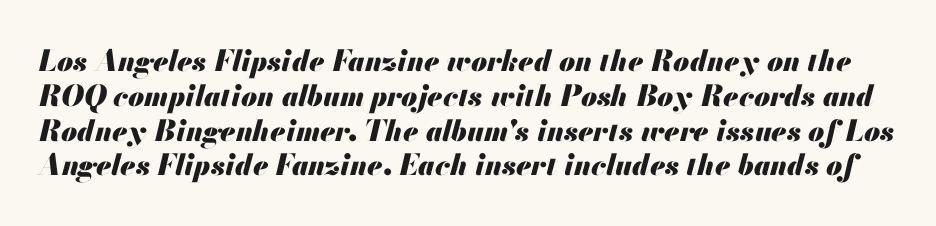
Q: Is the text bold? A: Yes.
Q: Is the text italic (slanted)? A: Yes, it leans right by about 13 degrees.
Q: Is the text underlined? A: No.
Q: Is the spacing between letters normal or unusually wide? A: Normal.
Q: Width (condensed, normal, or wide)? A: Normal.
Q: Stroke contrast? A: Medium.
Q: x-height? A: Small.
Q: Monospaced? A: No.
